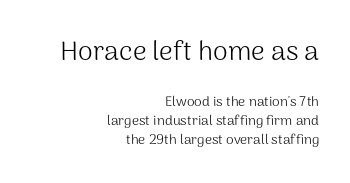
{"italic": "no", "bold": "no", "underline": "no", "align": "right", "line_spacing": "normal", "line_spacing_ratio": 1.37, "letter_spacing": "normal", "letter_spacing_em": 0.0, "larger_block": "first", "size_ratio": 1.93, "glyph_px": 27}
